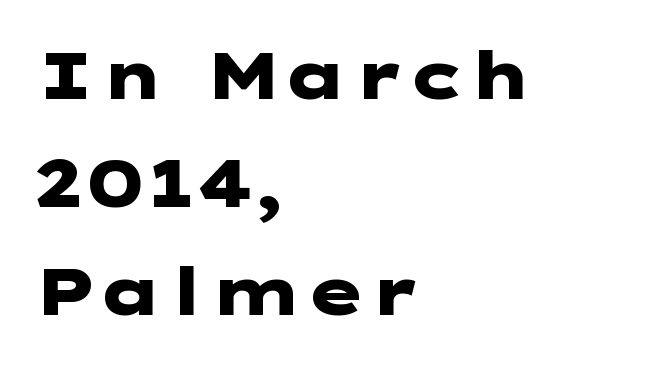
Q: Is the text bold? A: Yes.
Q: Is the text italic (slanted)? A: No, it is upright.
Q: Is the typeface a serif or a sans-serif typeface? A: Sans-serif.
Q: Is the text underlined? A: No.
Q: How is the paragraph aligned? A: Left-aligned.
Q: Is the spacing between letters normal or unusually wide? A: Normal.
Q: Is the spacing between lines tight, normal or loose? A: Normal.
Q: Width (condensed, normal, or wide)? A: Wide.
Q: Stroke contrast? A: Low.
Q: x-height? A: Medium.
